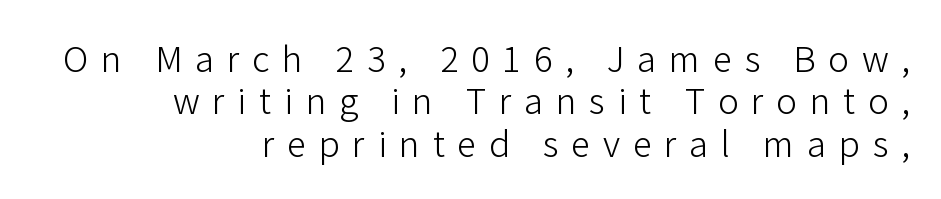
Typeset ragged left — the right edge is the straight one. This sample uses a sans-serif face. Is there any slant? The stems are plumb. This sample uses expanded letter spacing, leaving extra air between glyphs. Is this a fixed-width face? No — the glyphs have proportional, varying widths.
